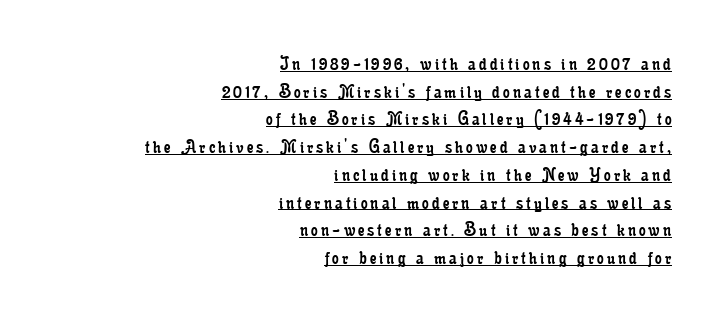
The image shows 21 px text type, upright; set right-aligned, normal line spacing (1.32x), underlined.
